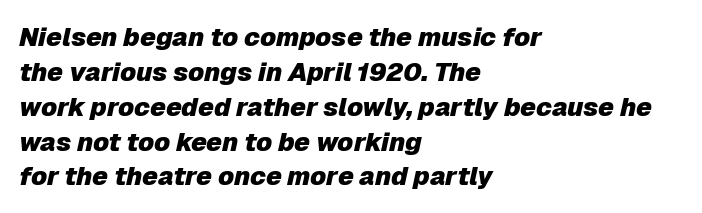
Q: Is the text bold? A: Yes.
Q: Is the text italic (slanted)? A: Yes, it leans right by about 12 degrees.
Q: Is the text underlined? A: No.
Q: How is the paragraph aligned? A: Left-aligned.
Q: Is the spacing between letters normal or unusually wide? A: Normal.
Q: Is the spacing between lines tight, normal or loose? A: Normal.
